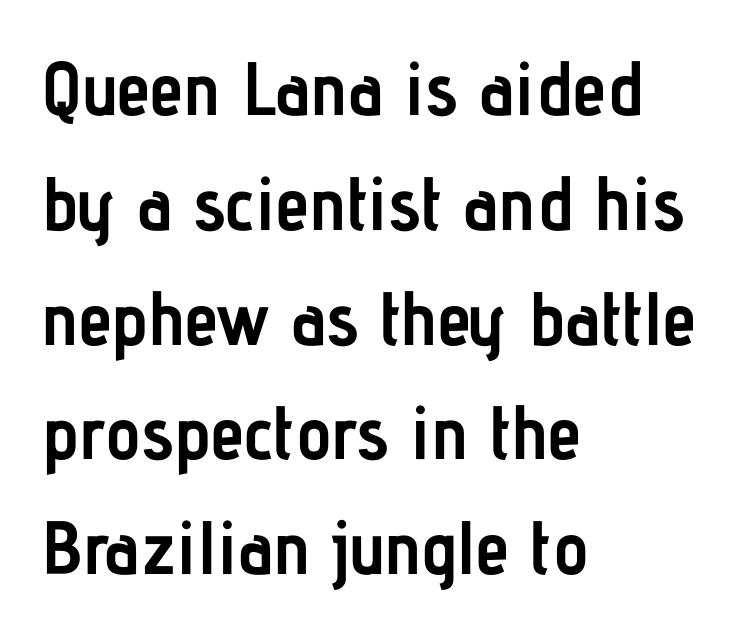
Q: Is the text bold? A: Yes.
Q: Is the text italic (slanted)? A: No, it is upright.
Q: Is the typeface a serif or a sans-serif typeface? A: Sans-serif.
Q: Is the text underlined? A: No.
Q: How is the paragraph aligned? A: Left-aligned.
Q: Is the spacing between letters normal or unusually wide? A: Normal.
Q: Is the spacing between lines tight, normal or loose? A: Normal.
Q: Width (condensed, normal, or wide)? A: Condensed.
Q: Stroke contrast? A: Low.
Q: x-height? A: Medium.
Q: Monospaced? A: No.
